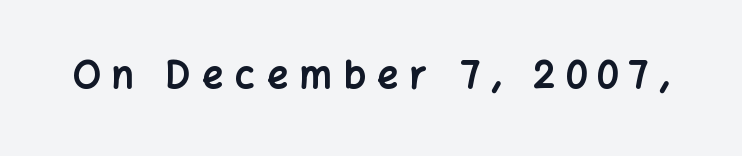
{"serif": "no", "italic": "no", "bold": "yes", "weight": "bold", "width": "normal", "stroke_contrast": "low", "x_height": "medium", "monospaced": "no", "underline": "no", "letter_spacing": "wide", "letter_spacing_em": 0.32, "glyph_px": 37}
